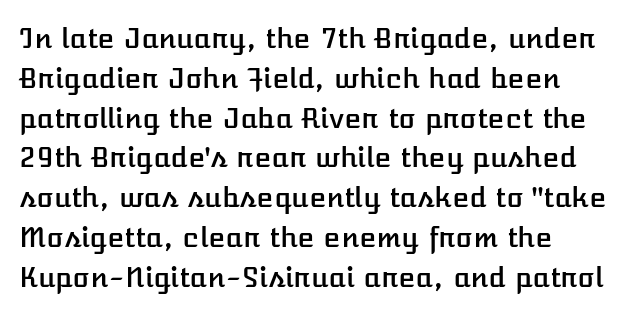
Only glyphs here, with clear space below each row. The rendering uses natural spacing where letterforms have individual widths. In terms of leading, this rendering sits right in the middle. In terms of posture, this sample is upright.
